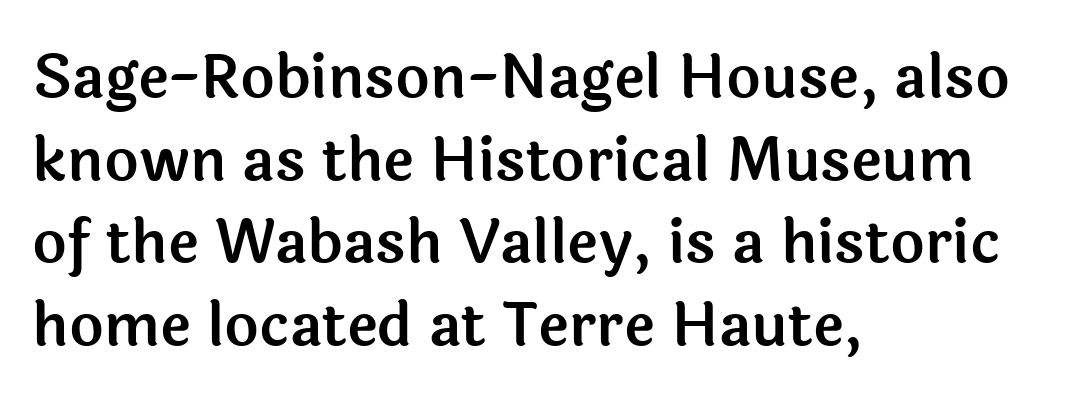
The image shows 59 px sans-serif type, upright; set left-aligned, normal line spacing (1.4x), normal letter spacing, not underlined; a medium x-height.
